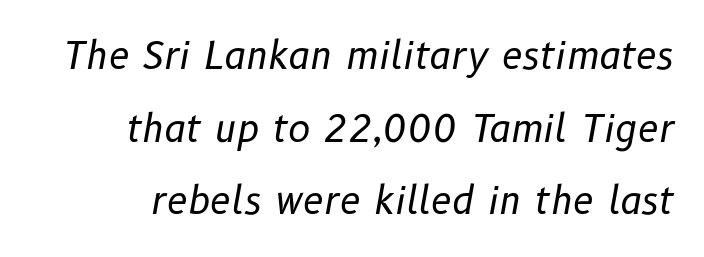
The image shows 38 px regular-weight type, italic (leaning right); set loose line spacing (1.91x), normal letter spacing, not underlined; low stroke contrast and a medium x-height.
